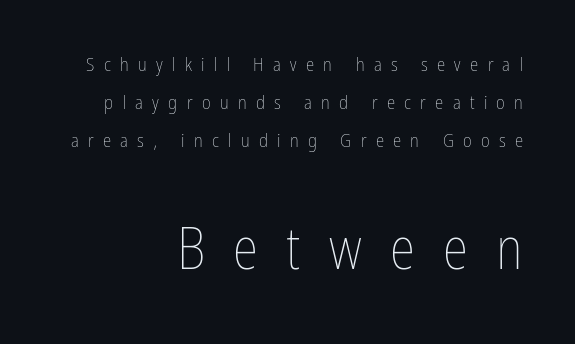
Q: Is the text bold? A: No.
Q: Is the text italic (slanted)? A: No, it is upright.
Q: Is the text underlined? A: No.
Q: How is the paragraph aligned? A: Right-aligned.
Q: Is the spacing between letters normal or unusually wide? A: Unusually wide.
Q: Is the spacing between lines tight, normal or loose? A: Loose.
Q: Which block of text is set in a larger size, the first (top) or the second (bottom)? A: The second (bottom) one.
Q: Width (condensed, normal, or wide)? A: Condensed.
Q: Stroke contrast? A: Low.
Q: x-height? A: Medium.
Q: Monospaced? A: No.
